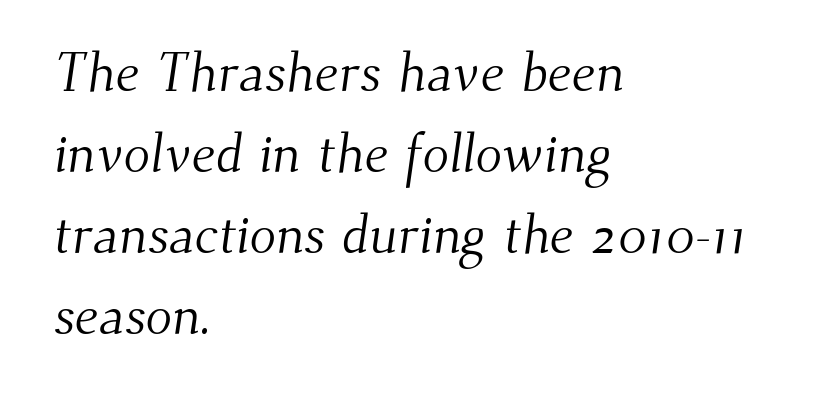
The space directly below the letters is spotless. In terms of letterspacing, this is plain default setting. Stroke terminals: seriffed. Here the designer chose a conventional face with non-uniform glyph widths. The letterforms sit at book weight or below.
